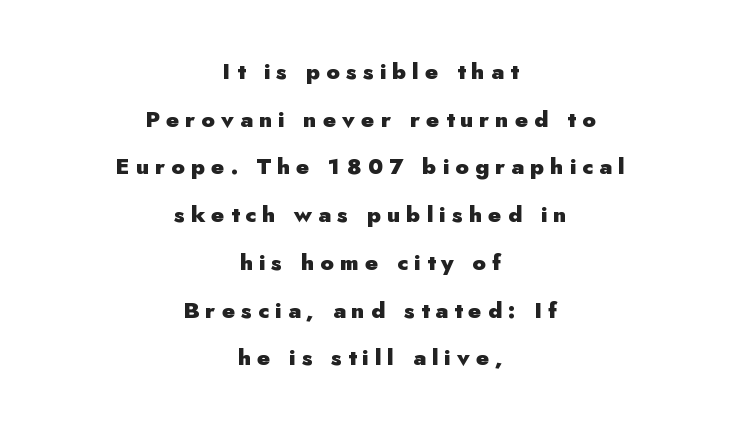
Q: Is the text bold? A: Yes.
Q: Is the text italic (slanted)? A: No, it is upright.
Q: Is the text underlined? A: No.
Q: How is the paragraph aligned? A: Centered.
Q: Is the spacing between letters normal or unusually wide? A: Unusually wide.
Q: Is the spacing between lines tight, normal or loose? A: Loose.
